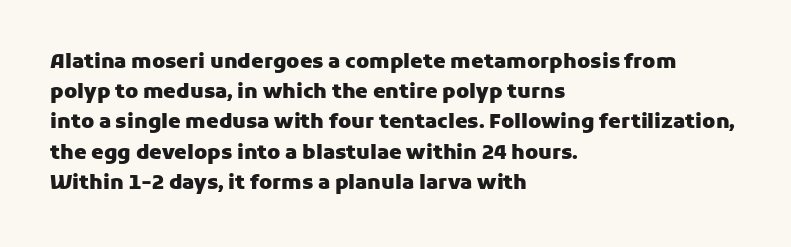
{"italic": "no", "bold": "yes", "underline": "no", "align": "left", "line_spacing": "normal", "line_spacing_ratio": 1.51, "letter_spacing": "normal", "letter_spacing_em": 0.0, "glyph_px": 20}
